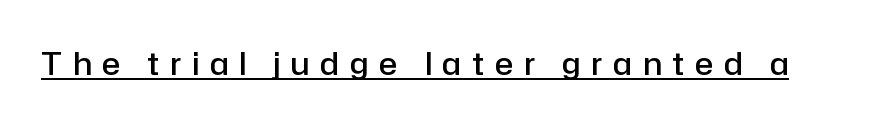
Font category for this specimen: sans-serif. Italic: no, the glyphs are upright roman. A bit beefed up — I'd call it semibold rather than bold. The passage shown is typed in a proportional face where columns would drift. The rendered words wear a rule along their underside.
